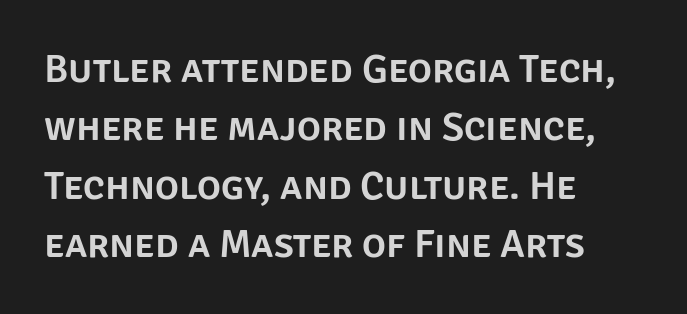
{"serif": "no", "italic": "no", "width": "normal", "stroke_contrast": "low", "x_height": "large", "monospaced": "no", "underline": "no", "align": "left", "line_spacing": "normal", "line_spacing_ratio": 1.46, "letter_spacing": "normal", "letter_spacing_em": 0.0, "glyph_px": 40}
